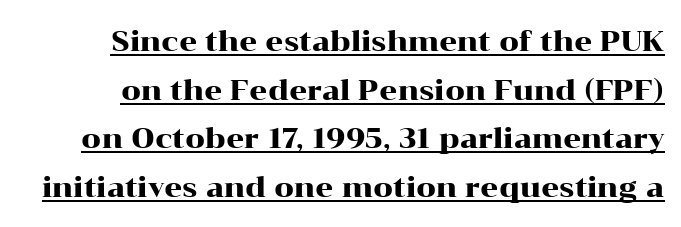
{"serif": "yes", "italic": "no", "width": "wide", "stroke_contrast": "high", "x_height": "medium", "monospaced": "no", "underline": "yes", "line_spacing_ratio": 1.74, "letter_spacing": "normal", "letter_spacing_em": 0.0, "glyph_px": 28}
